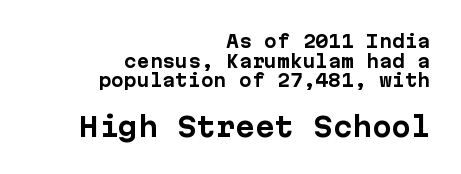
Bigger letters appear in the bottom chunk; the top chunk is reduced. The rendering uses a bold face; every stroke is thick and dark. Typeset ragged left — the right edge is the straight one. The glyphs are unaccompanied by any horizontal stroke below them.
